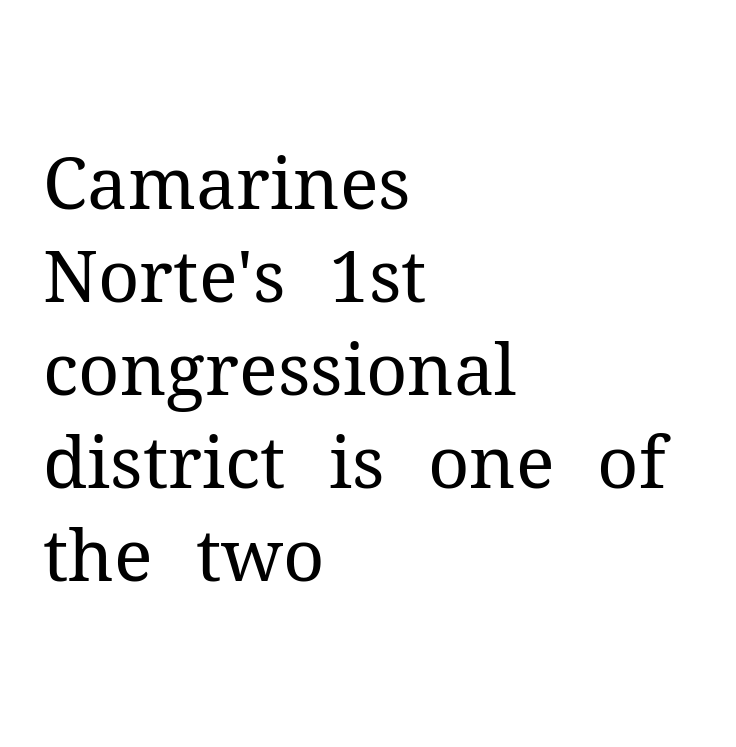
The image shows 72 px regular-weight serif type, upright; set left-aligned, normal line spacing (1.29x), normal letter spacing, not underlined; medium stroke contrast and a medium x-height.
